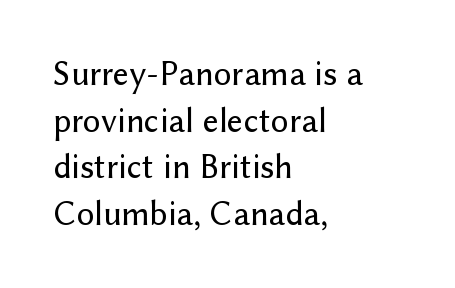
The image shows 35 px sans-serif type, upright; set left-aligned, normal line spacing (1.33x), normal letter spacing, not underlined; low stroke contrast and a medium x-height.
